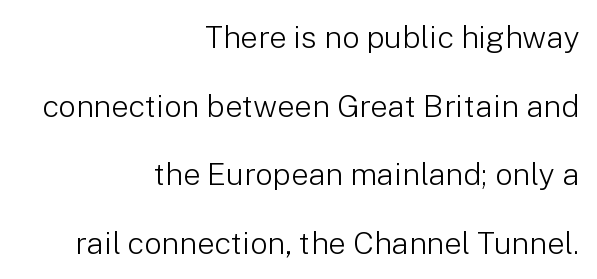
{"serif": "no", "italic": "no", "bold": "no", "weight": "light", "width": "normal", "stroke_contrast": "low", "x_height": "medium", "monospaced": "no", "underline": "no", "align": "right", "line_spacing": "loose", "line_spacing_ratio": 2.21, "letter_spacing": "normal", "letter_spacing_em": 0.0, "glyph_px": 31}
